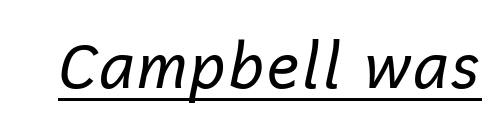
These glyphs show unthickened strokes, regular width or finer. The gaps between neighbouring characters are ordinary and unremarkable. A typesetter would call this proportional, since set widths differ per character. Posture: slanted. Compared with undecorated copy, this sample adds a rule below the words.
